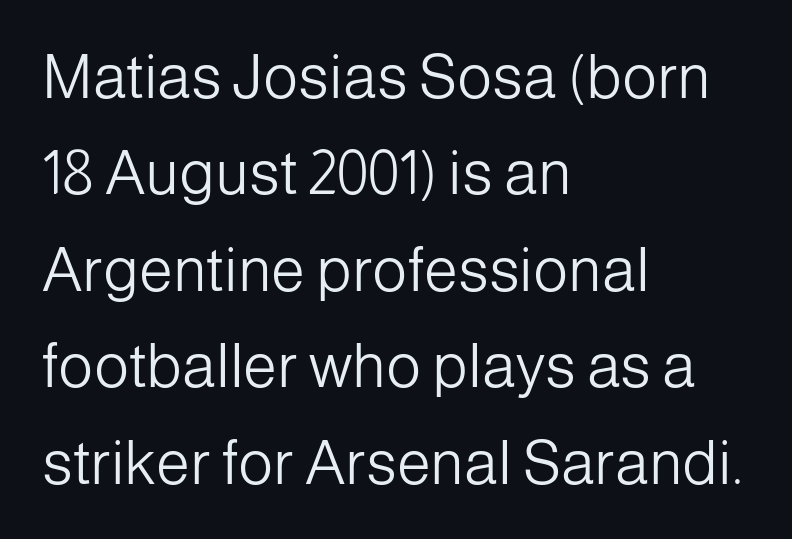
The image shows 61 px light sans-serif type, upright; set left-aligned, normal line spacing (1.58x), normal letter spacing, not underlined; low stroke contrast and a medium x-height.
